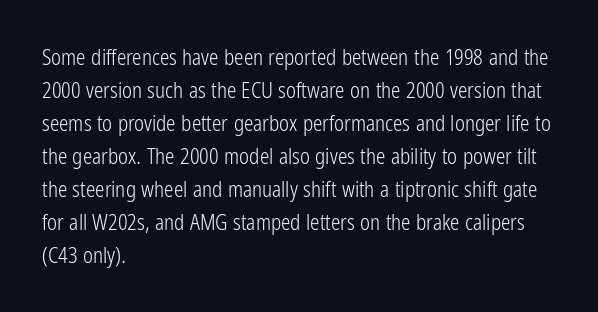
Q: Is the text bold? A: No.
Q: Is the text italic (slanted)? A: No, it is upright.
Q: Is the text underlined? A: No.
Q: How is the paragraph aligned? A: Left-aligned.
Q: Is the spacing between letters normal or unusually wide? A: Normal.
Q: Is the spacing between lines tight, normal or loose? A: Normal.
